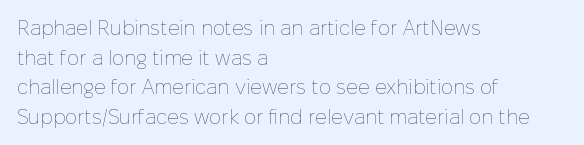
{"italic": "no", "bold": "no", "underline": "no", "align": "left", "line_spacing": "normal", "line_spacing_ratio": 1.48, "letter_spacing": "normal", "letter_spacing_em": 0.0, "glyph_px": 20}
